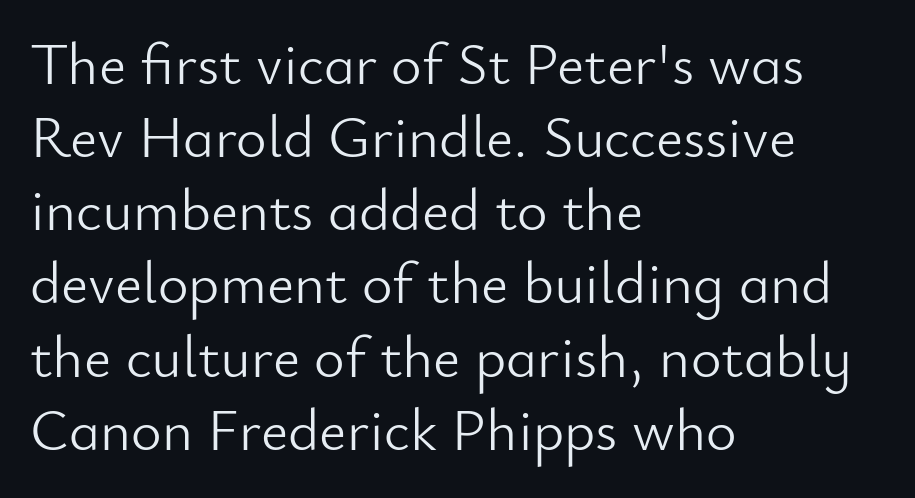
{"serif": "no", "italic": "no", "bold": "no", "weight": "light", "width": "normal", "stroke_contrast": "low", "x_height": "small", "monospaced": "no", "underline": "no", "align": "left", "line_spacing_ratio": 1.24, "letter_spacing": "normal", "letter_spacing_em": 0.0, "glyph_px": 59}
